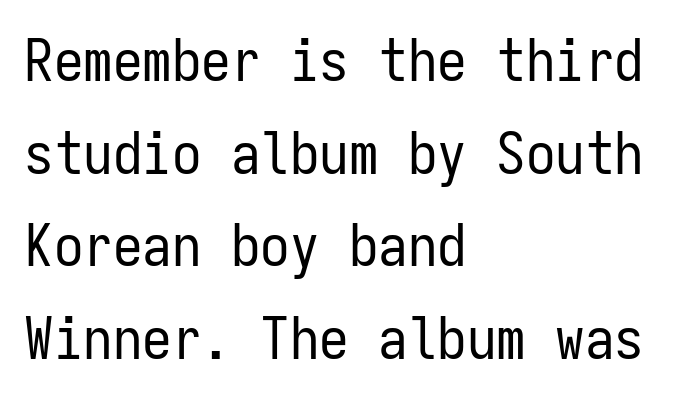
Q: Is the text bold? A: No.
Q: Is the text italic (slanted)? A: No, it is upright.
Q: Is the typeface a serif or a sans-serif typeface? A: Sans-serif.
Q: Is the text underlined? A: No.
Q: How is the paragraph aligned? A: Left-aligned.
Q: Is the spacing between letters normal or unusually wide? A: Normal.
Q: Is the spacing between lines tight, normal or loose? A: Normal.
Q: Width (condensed, normal, or wide)? A: Condensed.
Q: Stroke contrast? A: Low.
Q: x-height? A: Medium.
Q: Monospaced? A: Yes.
